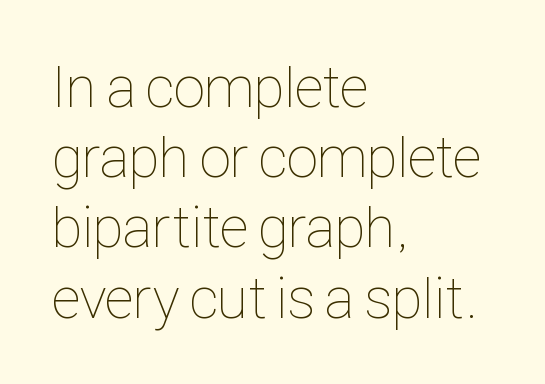
{"italic": "no", "bold": "no", "weight": "thin", "width": "condensed", "stroke_contrast": "low", "x_height": "medium", "monospaced": "no", "underline": "no", "align": "left", "line_spacing_ratio": 1.21, "letter_spacing": "normal", "letter_spacing_em": 0.0, "glyph_px": 58}
